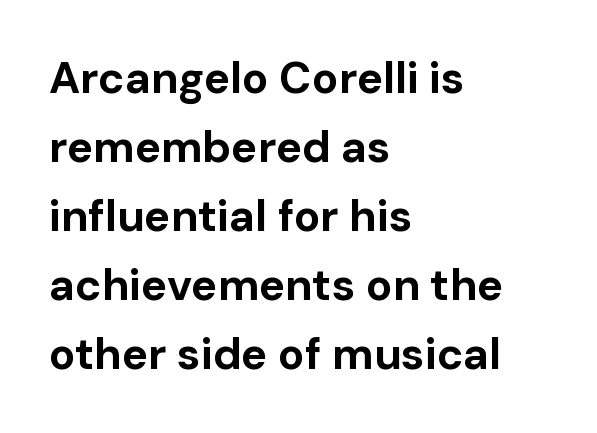
Q: Is the text bold? A: Yes.
Q: Is the text italic (slanted)? A: No, it is upright.
Q: Is the typeface a serif or a sans-serif typeface? A: Sans-serif.
Q: Is the text underlined? A: No.
Q: How is the paragraph aligned? A: Left-aligned.
Q: Is the spacing between letters normal or unusually wide? A: Normal.
Q: Is the spacing between lines tight, normal or loose? A: Normal.
Q: Width (condensed, normal, or wide)? A: Normal.
Q: Stroke contrast? A: Low.
Q: x-height? A: Medium.
Q: Monospaced? A: No.
